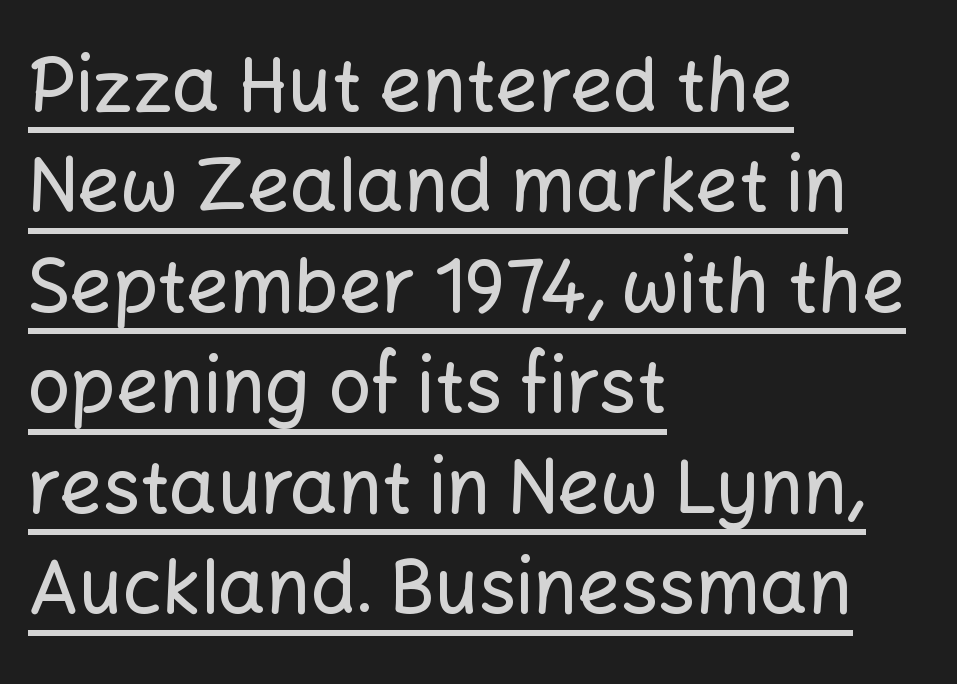
{"serif": "no", "italic": "no", "width": "normal", "stroke_contrast": "low", "x_height": "medium", "monospaced": "no", "underline": "yes", "align": "left", "line_spacing": "normal", "line_spacing_ratio": 1.34, "letter_spacing": "normal", "letter_spacing_em": 0.0, "glyph_px": 75}
